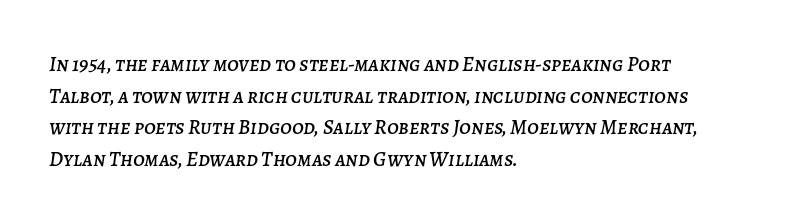
{"italic": "yes", "lean": "right", "slant_degrees": 7, "underline": "no", "align": "left", "line_spacing": "normal", "line_spacing_ratio": 1.51, "letter_spacing": "normal", "letter_spacing_em": 0.0, "glyph_px": 21}
